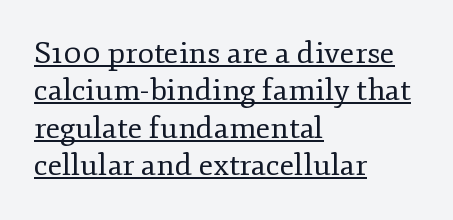
The image shows 30 px regular-weight serif type, upright; set left-aligned, normal line spacing (1.25x), normal letter spacing, underlined; low stroke contrast and a small x-height.
